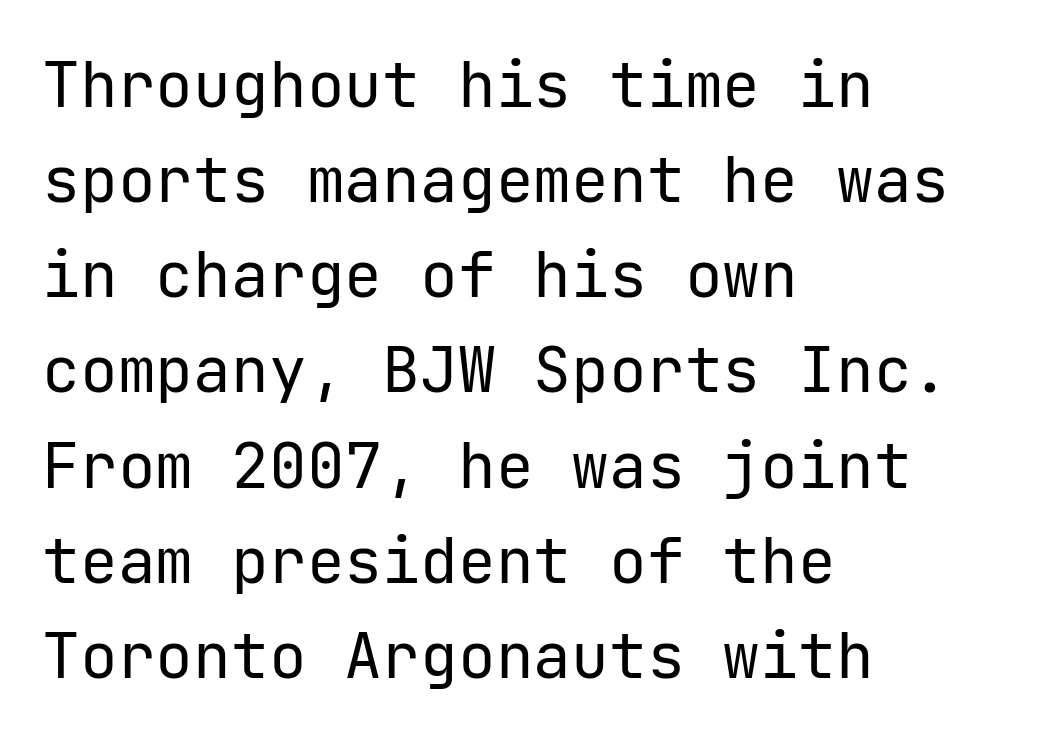
{"serif": "no", "italic": "no", "bold": "no", "weight": "regular", "width": "normal", "stroke_contrast": "low", "x_height": "medium", "underline": "no", "align": "left", "line_spacing": "normal", "line_spacing_ratio": 1.51, "letter_spacing": "normal", "letter_spacing_em": 0.0, "glyph_px": 63}
